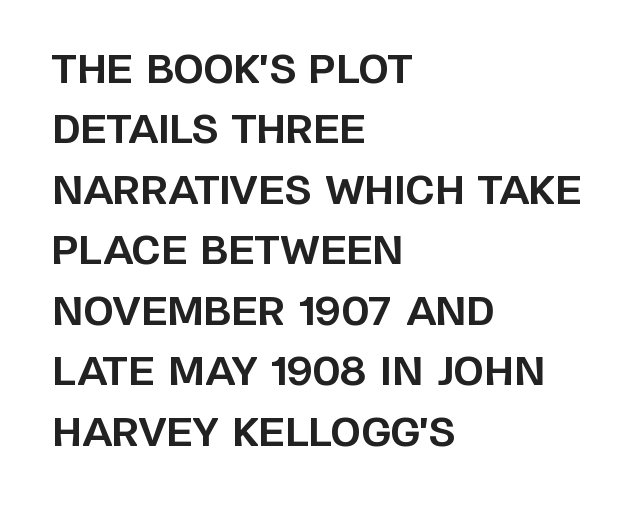
The image shows 39 px bold sans-serif type, upright; set left-aligned, normal line spacing (1.55x), normal letter spacing, not underlined; low stroke contrast and a large x-height.
